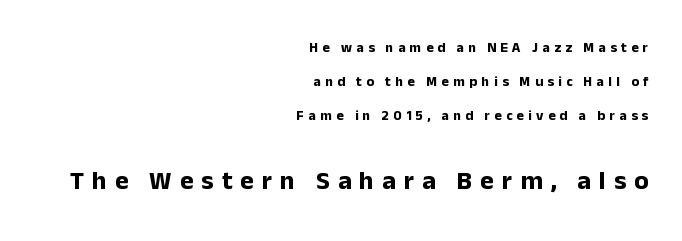
{"italic": "no", "bold": "yes", "underline": "no", "align": "right", "line_spacing": "loose", "line_spacing_ratio": 2.42, "letter_spacing": "wide", "letter_spacing_em": 0.31, "larger_block": "second", "size_ratio": 1.86, "glyph_px": 26}
